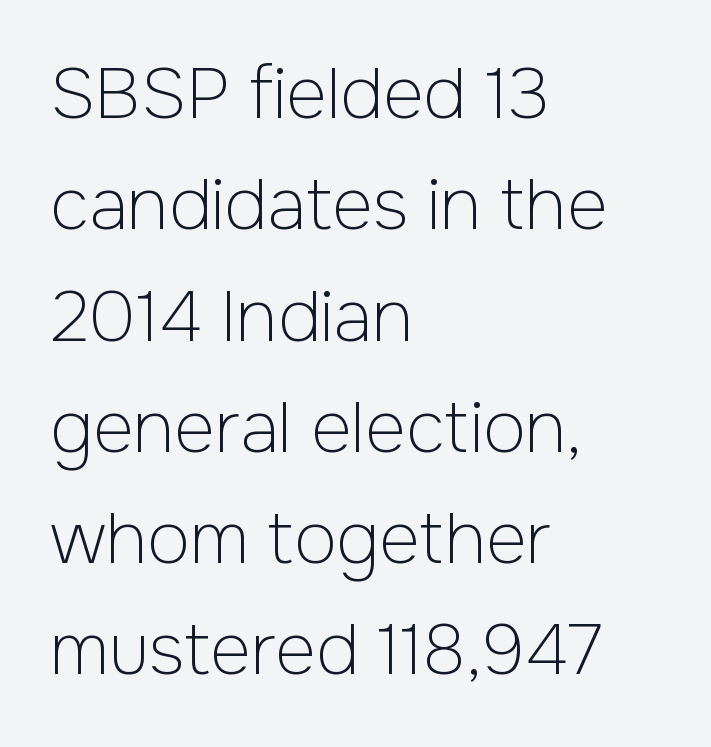
{"serif": "no", "italic": "no", "bold": "no", "weight": "light", "width": "normal", "stroke_contrast": "low", "x_height": "medium", "monospaced": "no", "underline": "no", "align": "left", "line_spacing": "normal", "line_spacing_ratio": 1.59, "letter_spacing": "normal", "letter_spacing_em": 0.0, "glyph_px": 70}
